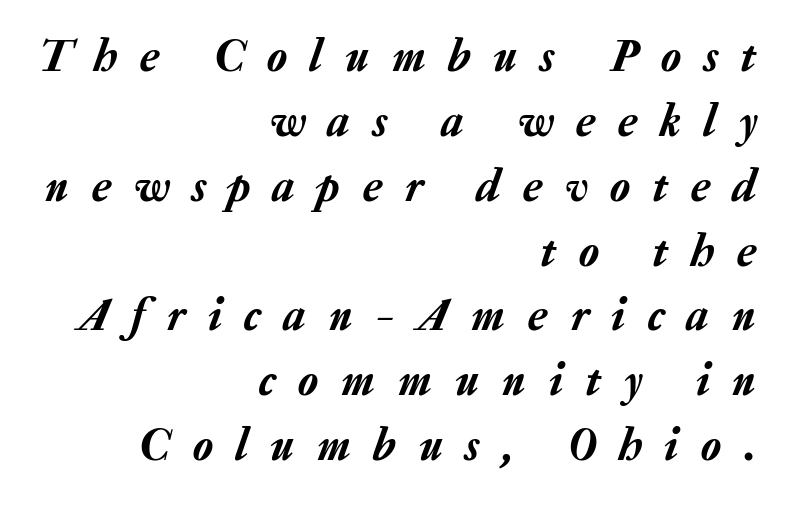
The image shows 46 px text type, italic (leaning right); set right-aligned, normal line spacing (1.41x), unusually wide letter spacing (+0.5 em), not underlined; low stroke contrast and a medium x-height.
